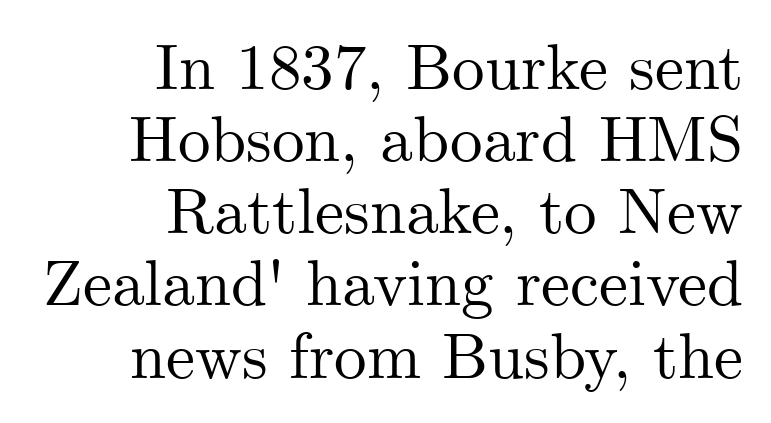
Q: Is the text italic (slanted)? A: No, it is upright.
Q: Is the typeface a serif or a sans-serif typeface? A: Serif.
Q: Is the text underlined? A: No.
Q: How is the paragraph aligned? A: Right-aligned.
Q: Is the spacing between letters normal or unusually wide? A: Normal.
Q: Is the spacing between lines tight, normal or loose? A: Tight.
Q: Width (condensed, normal, or wide)? A: Normal.
Q: Stroke contrast? A: Medium.
Q: x-height? A: Small.
Q: Monospaced? A: No.
